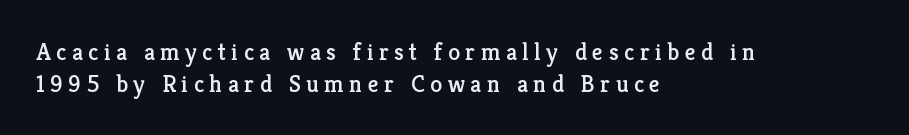
The image shows 24 px text type, upright; set left-aligned, normal line spacing (1.32x), unusually wide letter spacing (+0.23 em), not underlined.
